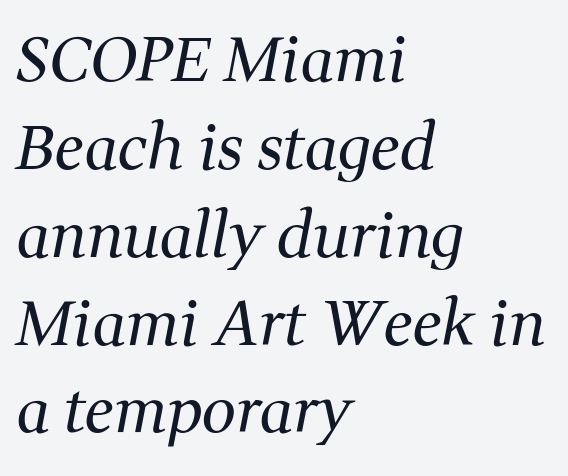
The space between consecutive lines is moderate. Here the designer chose a conventional face with non-uniform glyph widths. Is the letter spacing exaggerated? No — it looks like the ordinary default. Line beginnings align vertically; line endings do not. Stems here are at most as thick as an everyday book face. The whole block is typeset with a tilt.
